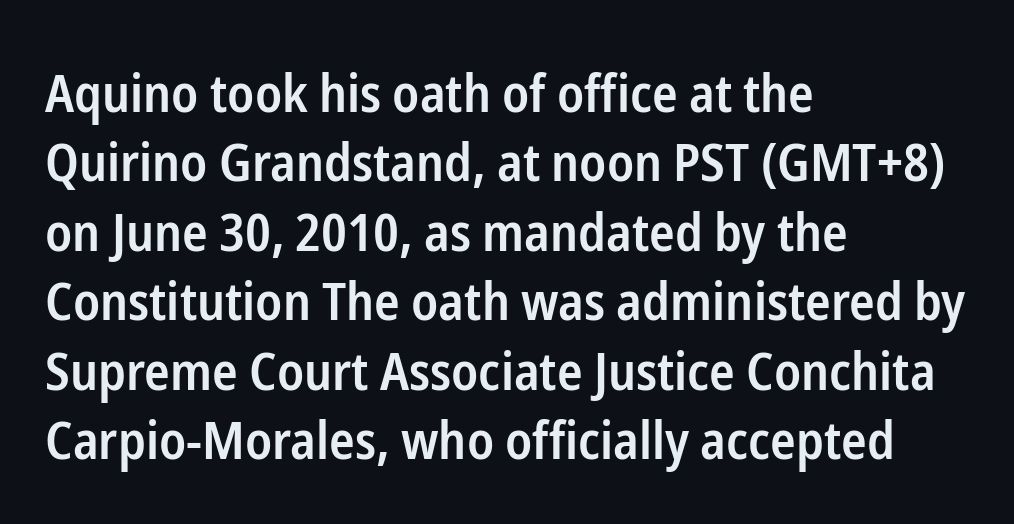
Look at the bottom of the vertical strokes: they stop flat, with no serifs. The type is set solid horizontally, with unmodified tracking. Weight check: semibold — heavier than regular, not quite bold. Is this a fixed-width face? No — the glyphs have proportional, varying widths.
